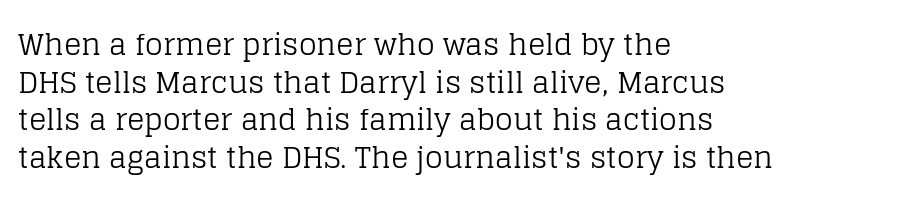
Leftover space on each line is placed entirely after the last word. Unbolded letterforms with no extra heft. The passage shown has conventional tracking throughout. Each row of text sits above clean, open space. Each letter's strokes conclude with small projecting serifs.
